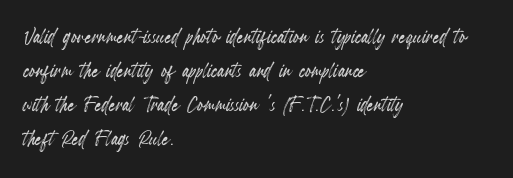
{"underline": "no", "align": "left", "line_spacing": "normal", "line_spacing_ratio": 1.31, "letter_spacing": "normal", "letter_spacing_em": 0.0, "glyph_px": 26}
